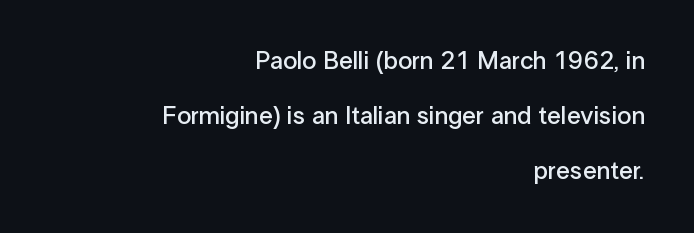
The leading is generous, giving the passage an open texture. These lines were composed using upright roman letters. Is the block centered? No — it sits flush against the right margin. Typesetter's note: demi weight, one step under bold.
